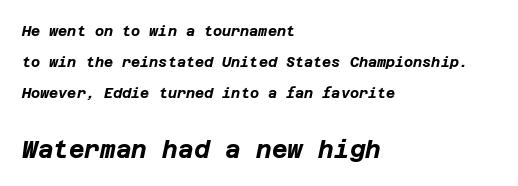
Tracking value appears to be zero — textbook default spacing. Does the weight exceed regular? Yes, all the way to bold. Loosely led — the rows are spread out. The face used here has a pronounced slope to its letters.
